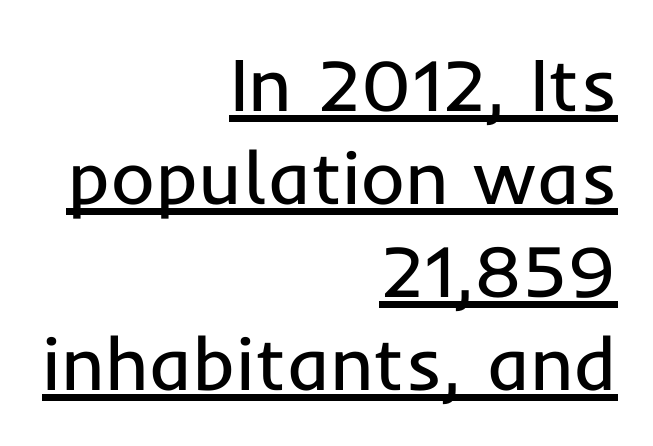
{"serif": "no", "italic": "no", "bold": "no", "weight": "regular", "width": "normal", "stroke_contrast": "low", "x_height": "medium", "monospaced": "no", "underline": "yes", "align": "right", "line_spacing_ratio": 1.24, "letter_spacing": "normal", "letter_spacing_em": 0.0, "glyph_px": 75}
